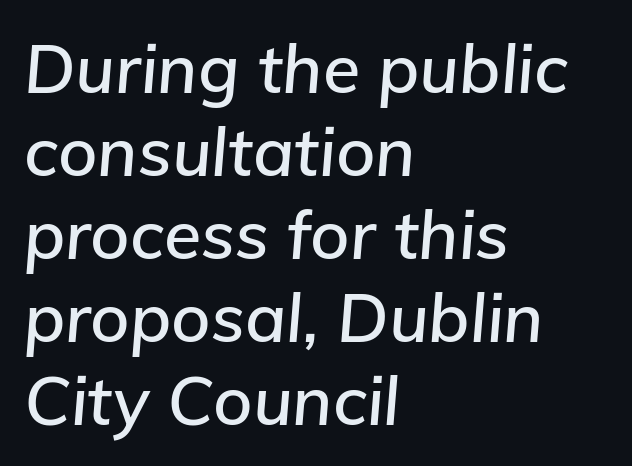
The image shows 68 px text type, italic (leaning right); set left-aligned, line spacing 1.22x, normal letter spacing, not underlined; low stroke contrast and a medium x-height.
